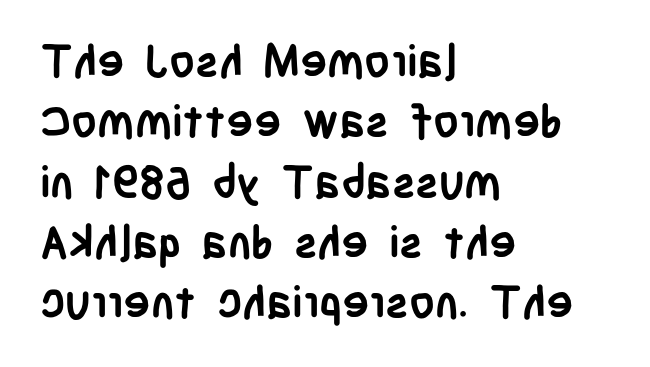
{"serif": "no", "italic": "no", "bold": "yes", "weight": "semibold", "width": "condensed", "stroke_contrast": "low", "x_height": "large", "monospaced": "no", "underline": "no", "align": "left", "line_spacing": "normal", "line_spacing_ratio": 1.34, "letter_spacing": "normal", "letter_spacing_em": 0.0, "glyph_px": 45}
